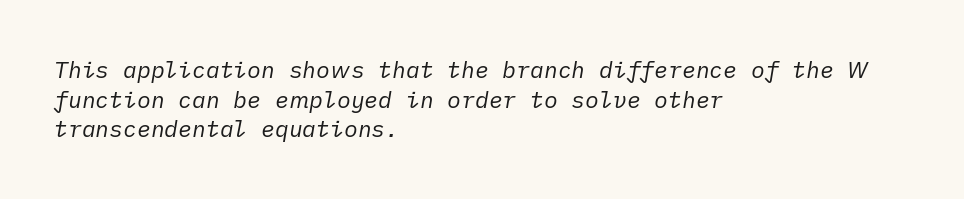
The letters are slanted; this is an italic face. Honestly, the letter spacing is just normal — you wouldn't notice it. Whoever set this chose a conventional vertical rhythm. Clear beneath every line of the passage.
